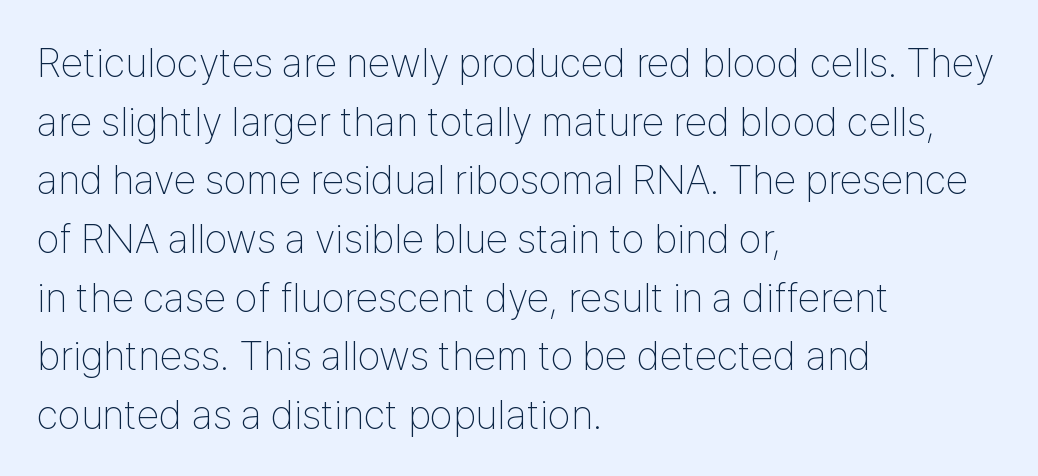
Which margin do the lines hug? The left one — the right edge is uneven. Lines of text with bare space underneath. Stroke thickness stays within the range of a standard reading face or lighter. Think of a printed novel: that variable character pitch is what you see here.
